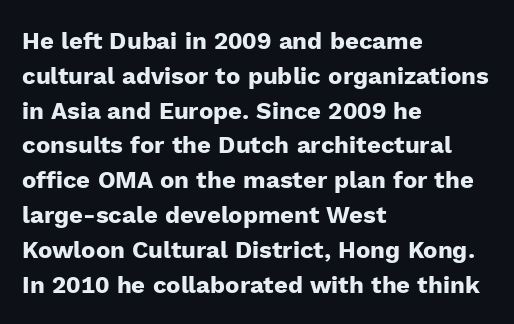
The image shows 24 px bold type, upright; set left-aligned, normal line spacing (1.45x), normal letter spacing, not underlined.
